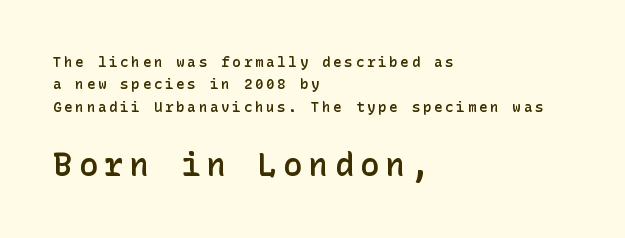
{"serif": "no", "italic": "no", "bold": "semi", "weight": "semibold", "width": "normal", "stroke_contrast": "low", "x_height": "medium", "underline": "no", "align": "left", "line_spacing": "normal", "line_spacing_ratio": 1.59, "letter_spacing": "wide", "letter_spacing_em": 0.2, "larger_block": "second", "size_ratio": 2.29, "glyph_px": 32}
